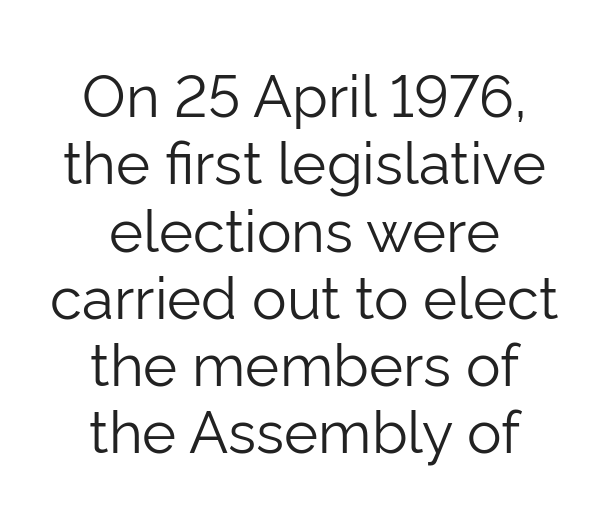
{"serif": "no", "italic": "no", "bold": "no", "weight": "light", "width": "normal", "stroke_contrast": "low", "x_height": "medium", "monospaced": "no", "underline": "no", "align": "center", "line_spacing_ratio": 1.16, "letter_spacing": "normal", "letter_spacing_em": 0.0, "glyph_px": 58}
